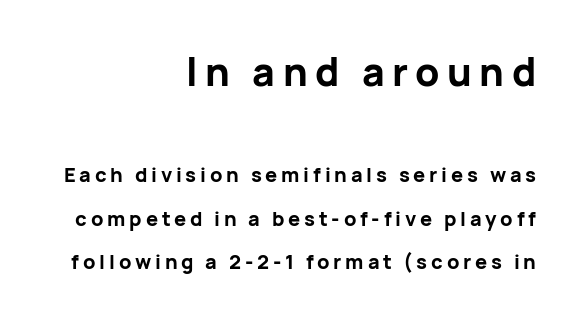
This is heavy type, rendered in bold. The passage shown begins with its larger block and ends with its smaller one. You can tell it's not italic because the verticals are truly vertical. Airy leading. You can tell from the bare stems that sans-serif type was used.
